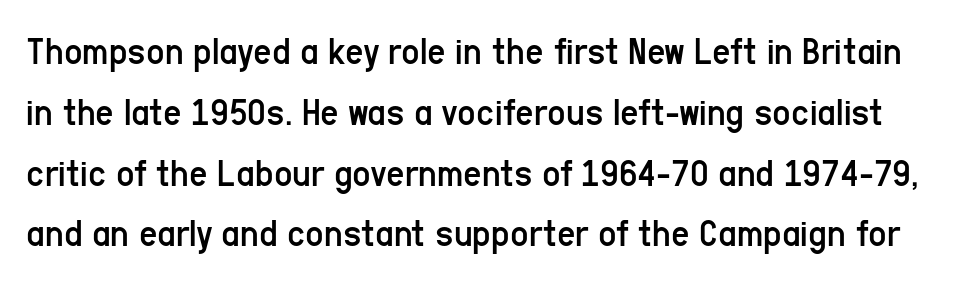
Q: Is the text bold? A: No.
Q: Is the text italic (slanted)? A: No, it is upright.
Q: Is the typeface a serif or a sans-serif typeface? A: Sans-serif.
Q: Is the text underlined? A: No.
Q: Is the spacing between letters normal or unusually wide? A: Normal.
Q: Is the spacing between lines tight, normal or loose? A: Normal.
Q: Width (condensed, normal, or wide)? A: Condensed.
Q: Stroke contrast? A: Low.
Q: x-height? A: Medium.
Q: Monospaced? A: No.
